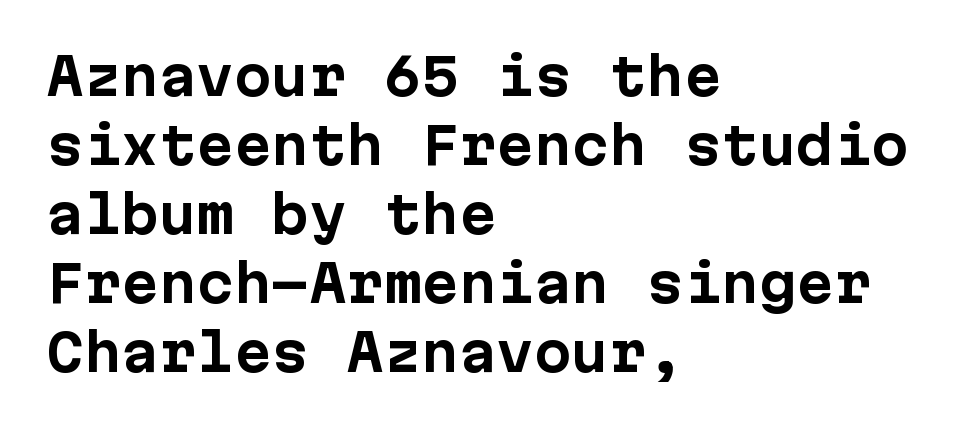
The image shows 50 px bold sans-serif type, upright, monospaced; set left-aligned, normal line spacing (1.38x), normal letter spacing, not underlined; low stroke contrast and a medium x-height.
